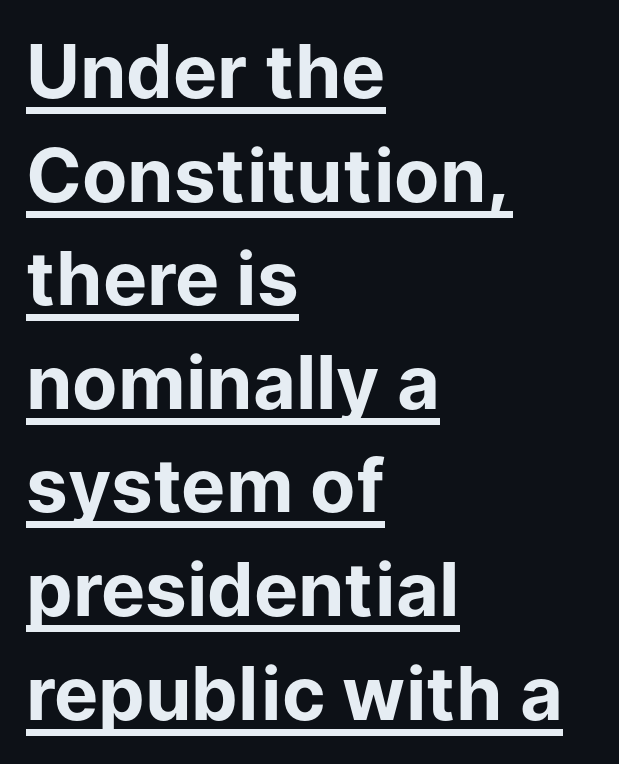
Strong, thick strokes mark this as bold type. The font's upright variant was chosen for this text. The letters advance in unequal steps, a hallmark of proportional type. What stands out about the letter spacing? Nothing — it is the standard amount. Evenly set lines give the paragraph a standard silhouette. Somebody hit Ctrl+U on this one — the words are underlined.
